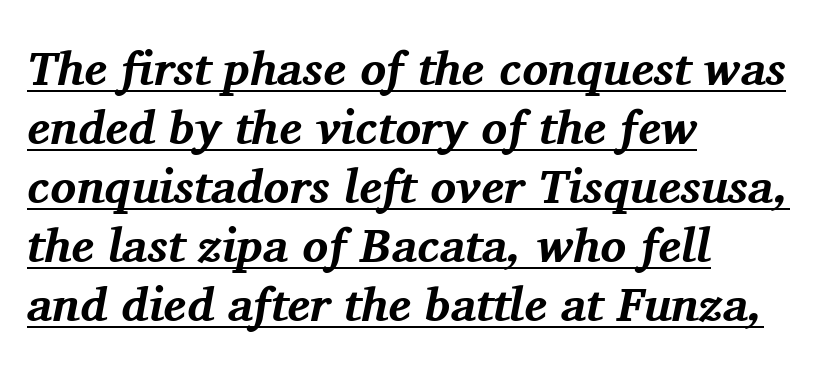
The glyphs in this specimen are seriffed. Varying glyph widths throughout — classic text-font behaviour. If you drew a line through each stem, it would be angled. I'd describe the lettering as bold — thick and assertive. This rendering uses left alignment, leaving the right contour irregular. Each line of the rendering has a horizontal stroke beneath the glyphs.
